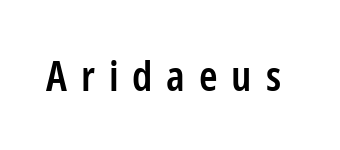
{"serif": "no", "italic": "no", "bold": "semi", "weight": "semibold", "width": "condensed", "stroke_contrast": "low", "x_height": "medium", "monospaced": "no", "underline": "no", "letter_spacing": "wide", "letter_spacing_em": 0.33, "glyph_px": 42}
